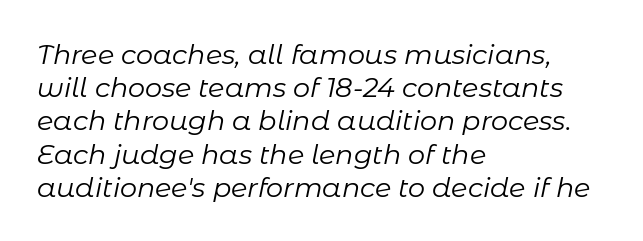
Q: Is the text bold? A: No.
Q: Is the text italic (slanted)? A: Yes, it leans right by about 11 degrees.
Q: Is the text underlined? A: No.
Q: How is the paragraph aligned? A: Left-aligned.
Q: Is the spacing between letters normal or unusually wide? A: Normal.
